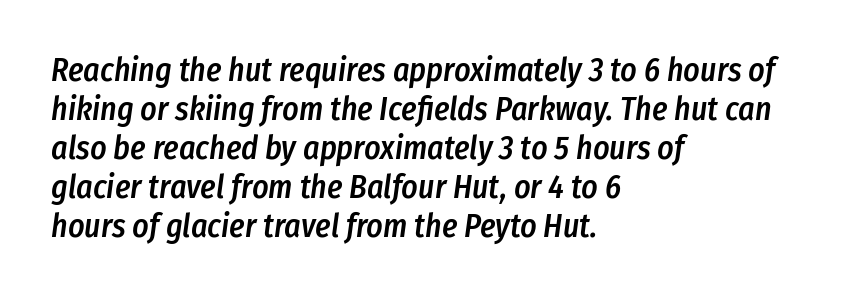
The image shows 32 px semibold, condensed type, italic (leaning right); set left-aligned, line spacing 1.22x, normal letter spacing, not underlined; low stroke contrast and a medium x-height.
